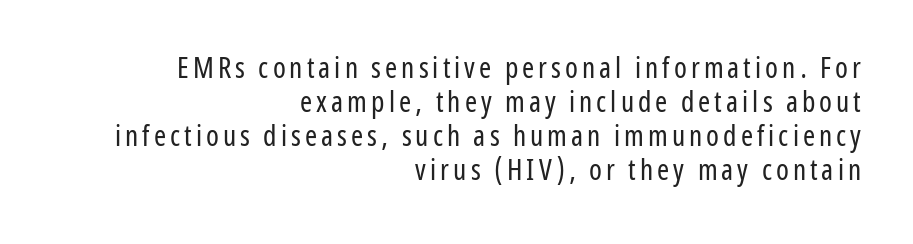
Q: Is the text bold? A: No.
Q: Is the text italic (slanted)? A: No, it is upright.
Q: Is the typeface a serif or a sans-serif typeface? A: Sans-serif.
Q: Is the text underlined? A: No.
Q: How is the paragraph aligned? A: Right-aligned.
Q: Width (condensed, normal, or wide)? A: Condensed.
Q: Stroke contrast? A: Low.
Q: x-height? A: Medium.
Q: Monospaced? A: No.
